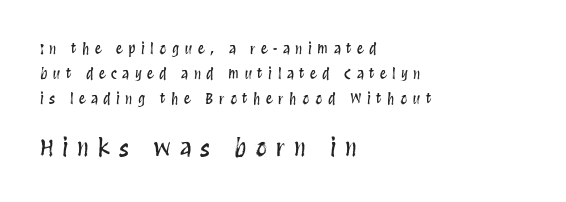
The image shows 23 px text type, upright; set left-aligned, line spacing 1.77x, unusually wide letter spacing (+0.39 em), not underlined; the second (bottom) block is 1.64x larger.
